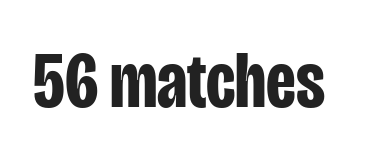
The image shows 79 px bold, condensed sans-serif type, upright; set normal letter spacing, not underlined; low stroke contrast and a large x-height.
